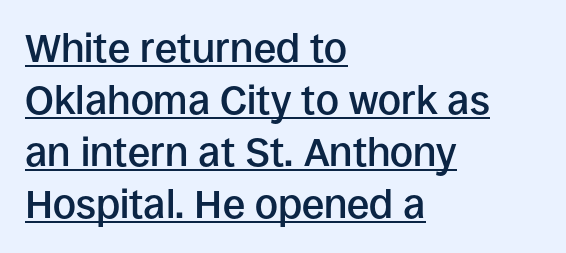
The image shows 40 px semibold sans-serif type, upright; set left-aligned, normal line spacing (1.3x), normal letter spacing, underlined; low stroke contrast and a large x-height.
